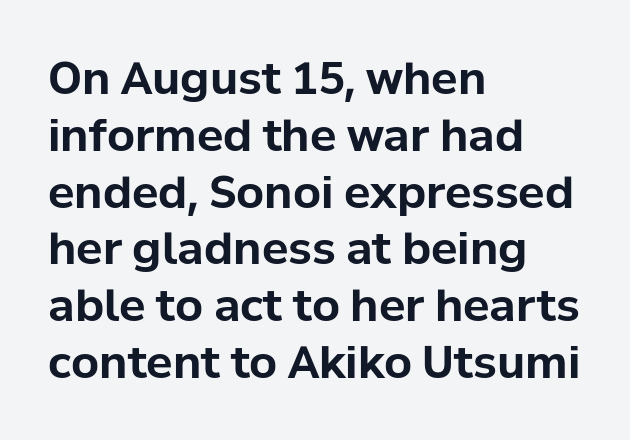
The characters display no serif detailing; their extremities are plain. Weight check: bold — yes, fully. The face used here is rendered with its standard letterfit. The glyphs are unaccompanied by any horizontal stroke below them. Think of a printed novel: that variable character pitch is what you see here. Compared with a centered layout, this one pins lines to the left instead.
